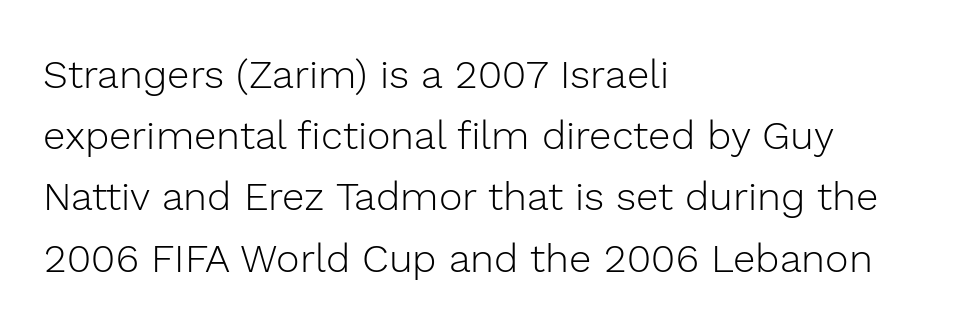
Evenly set lines give the paragraph a standard silhouette. Italic: no, the glyphs are upright roman. Here the designer chose a conventional face with non-uniform glyph widths. Examine the stroke ends and you'll find no serifs.
